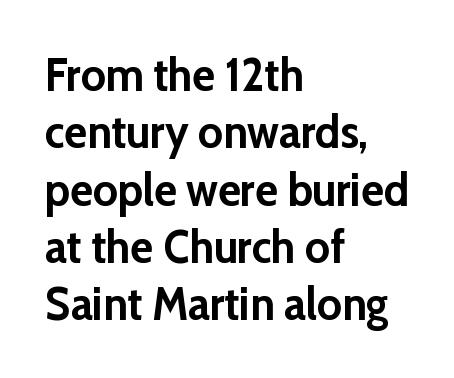
Has an underline been added? It has not. Think of a printed novel: that variable character pitch is what you see here. When letters stand straight like this, we call the style roman or upright. The typesetter chose a ragged-right arrangement here. The tracking reads as untouched default to a designer's eye. Grotesque or geometric, the face here clearly has no serifs.
